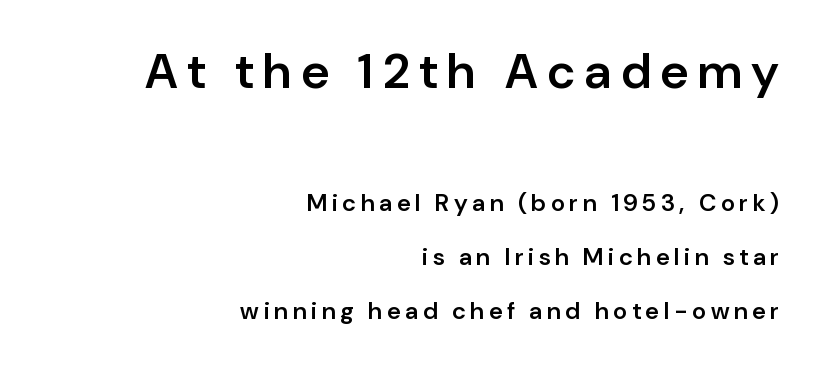
Anything drawn beneath the words? Only blank space. The typesetter chose a ragged-left arrangement here. The initial chunk of copy outweighs the following chunk in type size. Successive baselines arrive slowly, with a big drop between each. Tall strokes in this sample are plumb rather than angled. The letters advance in unequal steps, a hallmark of proportional type.
